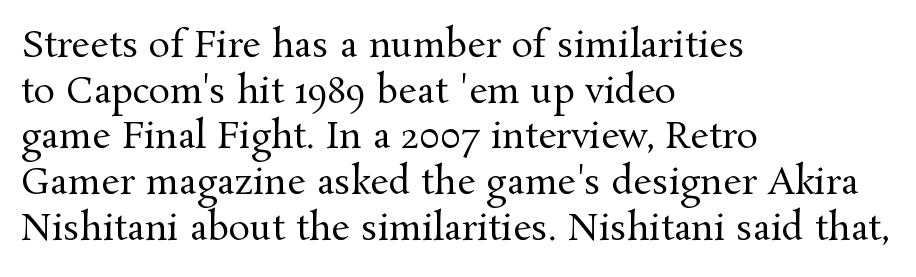
Q: Is the text bold? A: No.
Q: Is the text italic (slanted)? A: No, it is upright.
Q: Is the typeface a serif or a sans-serif typeface? A: Serif.
Q: Is the text underlined? A: No.
Q: How is the paragraph aligned? A: Left-aligned.
Q: Is the spacing between letters normal or unusually wide? A: Normal.
Q: Is the spacing between lines tight, normal or loose? A: Normal.
Q: Width (condensed, normal, or wide)? A: Normal.
Q: Stroke contrast? A: Medium.
Q: x-height? A: Medium.
Q: Monospaced? A: No.
